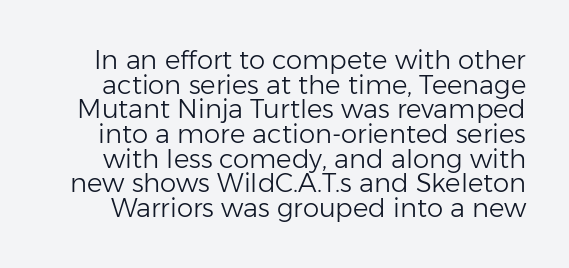
Q: Is the text bold? A: No.
Q: Is the text italic (slanted)? A: No, it is upright.
Q: Is the text underlined? A: No.
Q: Is the spacing between letters normal or unusually wide? A: Normal.
Q: Is the spacing between lines tight, normal or loose? A: Tight.
